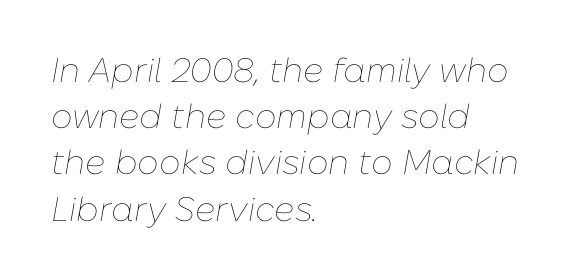
The gap between lines stays unmarked. Character widths vary here, with narrow letters taking less room than wide ones. Observe the lean: these are italic letterforms. Default kerning and tracking; the words read as compact shapes.
